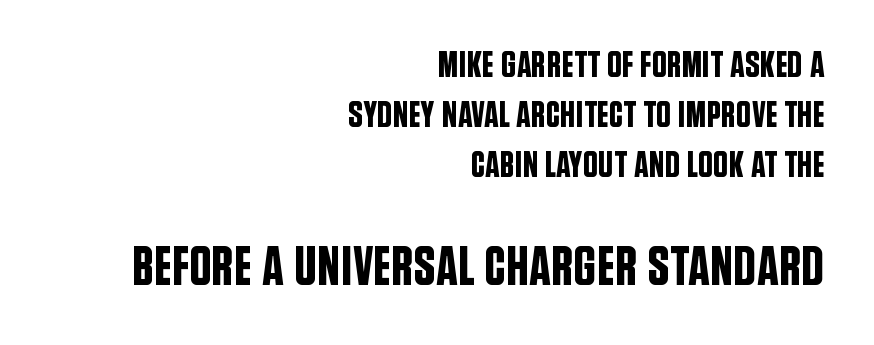
Q: Is the text italic (slanted)? A: No, it is upright.
Q: Is the typeface a serif or a sans-serif typeface? A: Sans-serif.
Q: Is the text underlined? A: No.
Q: How is the paragraph aligned? A: Right-aligned.
Q: Is the spacing between letters normal or unusually wide? A: Normal.
Q: Is the spacing between lines tight, normal or loose? A: Normal.
Q: Which block of text is set in a larger size, the first (top) or the second (bottom)? A: The second (bottom) one.
Q: Width (condensed, normal, or wide)? A: Condensed.
Q: Stroke contrast? A: Low.
Q: x-height? A: Large.
Q: Monospaced? A: No.
